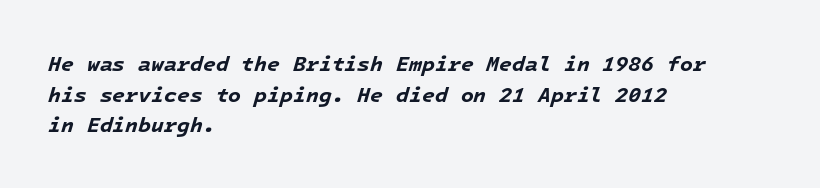
The image shows 21 px bold type, italic (leaning right); set left-aligned, normal line spacing (1.46x), normal letter spacing, not underlined.
